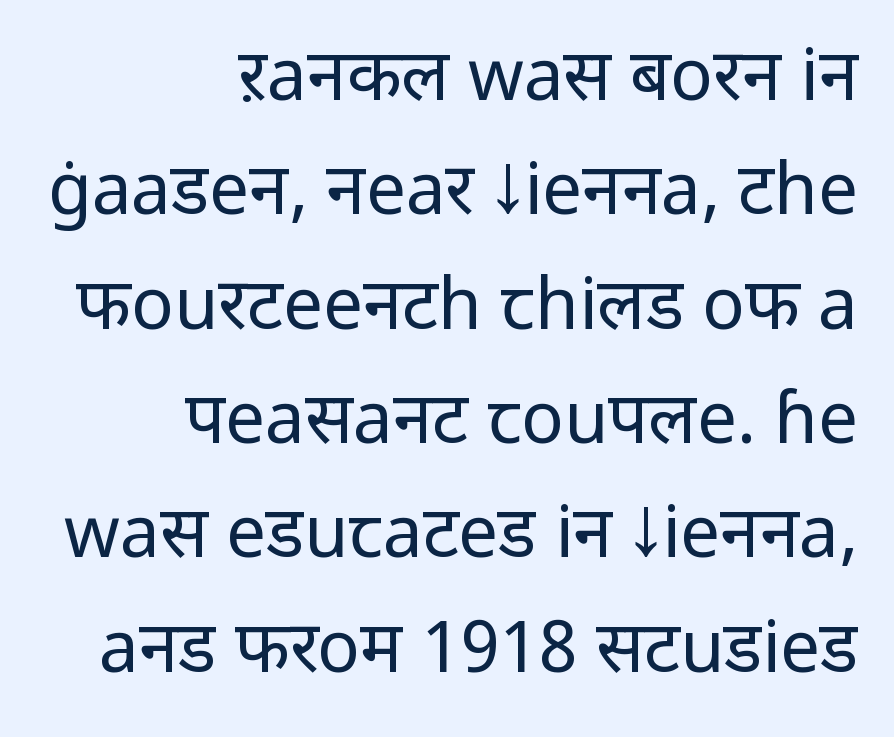
Q: Is the text bold? A: No.
Q: Is the text italic (slanted)? A: No, it is upright.
Q: Is the typeface a serif or a sans-serif typeface? A: Sans-serif.
Q: Is the text underlined? A: No.
Q: How is the paragraph aligned? A: Right-aligned.
Q: Is the spacing between letters normal or unusually wide? A: Normal.
Q: Is the spacing between lines tight, normal or loose? A: Normal.
Q: Width (condensed, normal, or wide)? A: Normal.
Q: Stroke contrast? A: Low.
Q: x-height? A: Medium.
Q: Monospaced? A: No.
